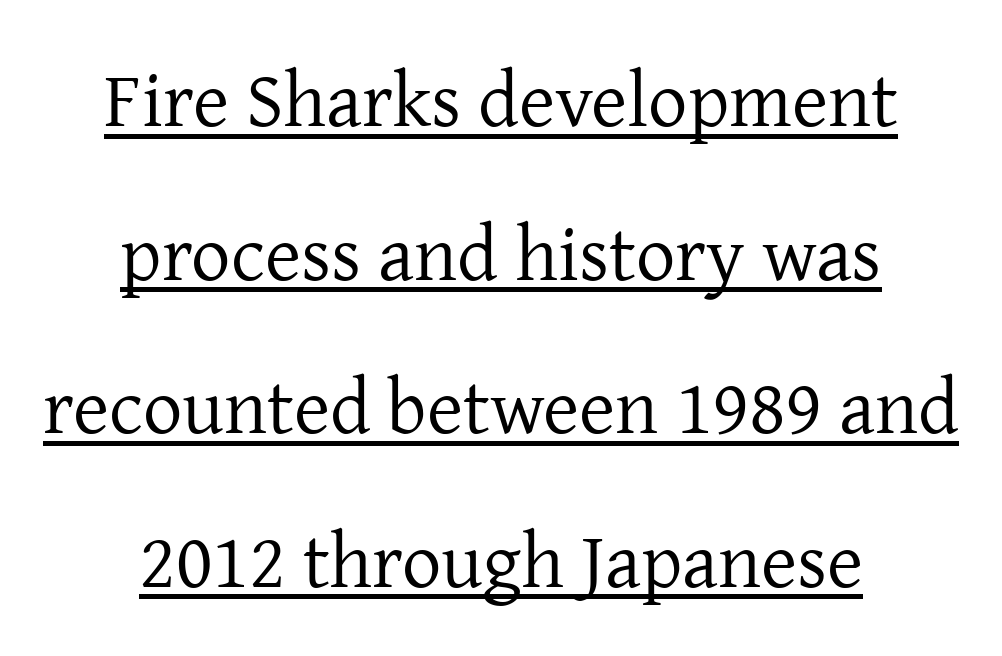
Q: Is the text bold? A: No.
Q: Is the text italic (slanted)? A: No, it is upright.
Q: Is the typeface a serif or a sans-serif typeface? A: Serif.
Q: Is the text underlined? A: Yes.
Q: How is the paragraph aligned? A: Centered.
Q: Is the spacing between letters normal or unusually wide? A: Normal.
Q: Is the spacing between lines tight, normal or loose? A: Loose.
Q: Width (condensed, normal, or wide)? A: Normal.
Q: Stroke contrast? A: Low.
Q: x-height? A: Medium.
Q: Monospaced? A: No.
